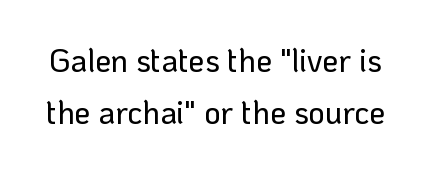
The image shows 32 px sans-serif type, upright; set normal line spacing (1.63x), normal letter spacing, not underlined; low stroke contrast and a medium x-height.
